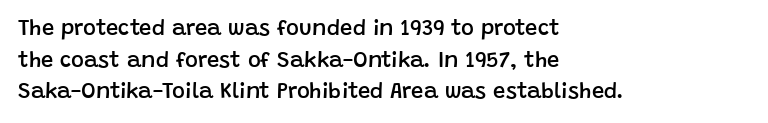
{"italic": "no", "bold": "semi", "underline": "no", "align": "left", "line_spacing": "normal", "line_spacing_ratio": 1.44, "letter_spacing": "normal", "letter_spacing_em": 0.0, "glyph_px": 22}
